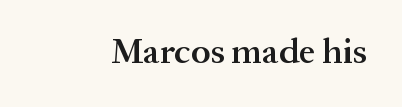
{"serif": "yes", "italic": "no", "bold": "semi", "weight": "semibold", "width": "normal", "stroke_contrast": "medium", "x_height": "medium", "monospaced": "no", "underline": "no", "letter_spacing": "normal", "letter_spacing_em": 0.0, "glyph_px": 36}
